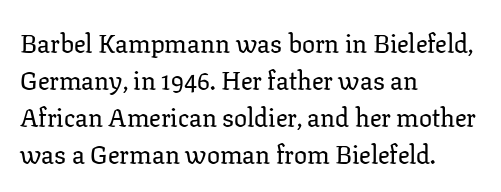
{"italic": "no", "underline": "no", "align": "left", "line_spacing": "normal", "line_spacing_ratio": 1.42, "letter_spacing": "normal", "letter_spacing_em": 0.0, "glyph_px": 26}
